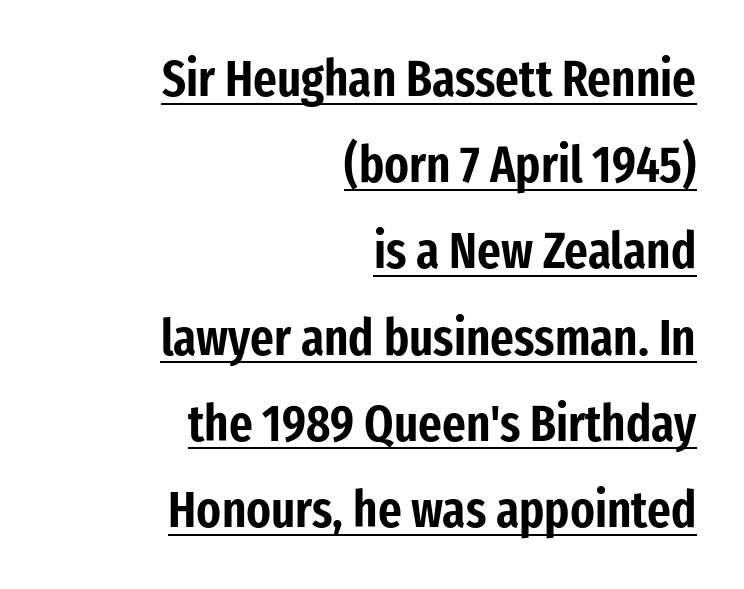
{"serif": "no", "italic": "no", "width": "condensed", "stroke_contrast": "low", "x_height": "medium", "monospaced": "no", "underline": "yes", "align": "right", "line_spacing": "normal", "line_spacing_ratio": 1.69, "letter_spacing": "normal", "letter_spacing_em": 0.0, "glyph_px": 51}
